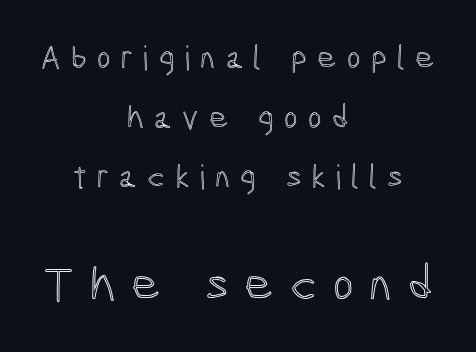
Q: Is the text italic (slanted)? A: No, it is upright.
Q: Is the text underlined? A: No.
Q: How is the paragraph aligned? A: Centered.
Q: Is the spacing between letters normal or unusually wide? A: Unusually wide.
Q: Which block of text is set in a larger size, the first (top) or the second (bottom)? A: The second (bottom) one.
Q: Width (condensed, normal, or wide)? A: Condensed.
Q: x-height? A: Medium.
Q: Monospaced? A: No.
